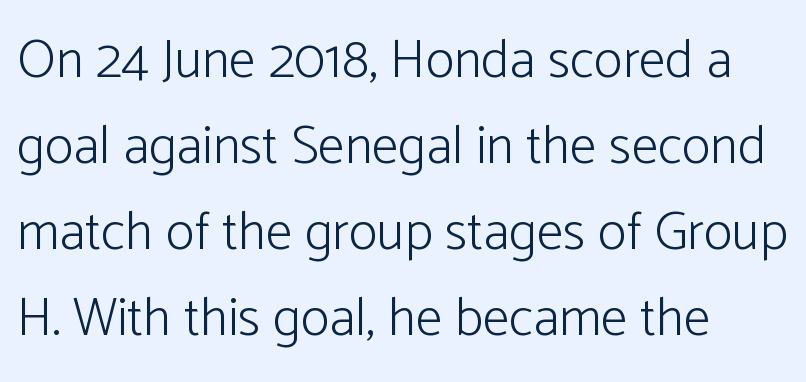
The image shows 54 px light sans-serif type, upright; set left-aligned, normal line spacing (1.59x), normal letter spacing, not underlined; low stroke contrast and a medium x-height.
